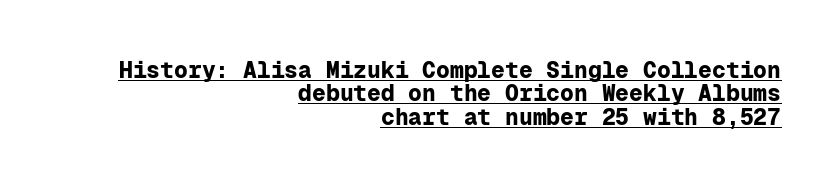
The image shows 23 px bold type, upright; set right-aligned, tight line spacing (1.02x), normal letter spacing, underlined.
